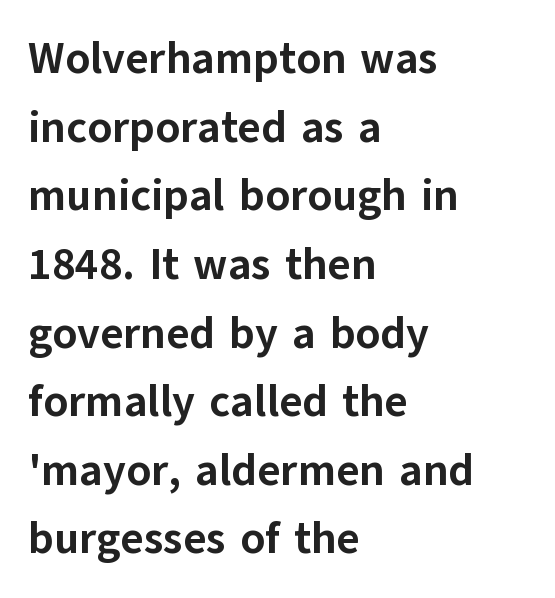
{"serif": "no", "italic": "no", "bold": "yes", "weight": "bold", "width": "normal", "stroke_contrast": "low", "x_height": "medium", "monospaced": "no", "underline": "no", "align": "left", "line_spacing": "normal", "line_spacing_ratio": 1.56, "letter_spacing": "normal", "letter_spacing_em": 0.0, "glyph_px": 44}
